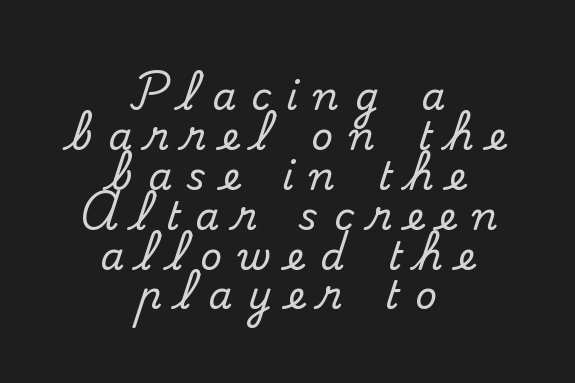
The image shows 38 px text type; set centered, tight line spacing (1.05x), unusually wide letter spacing (+0.41 em), not underlined; medium stroke contrast and a small x-height.
